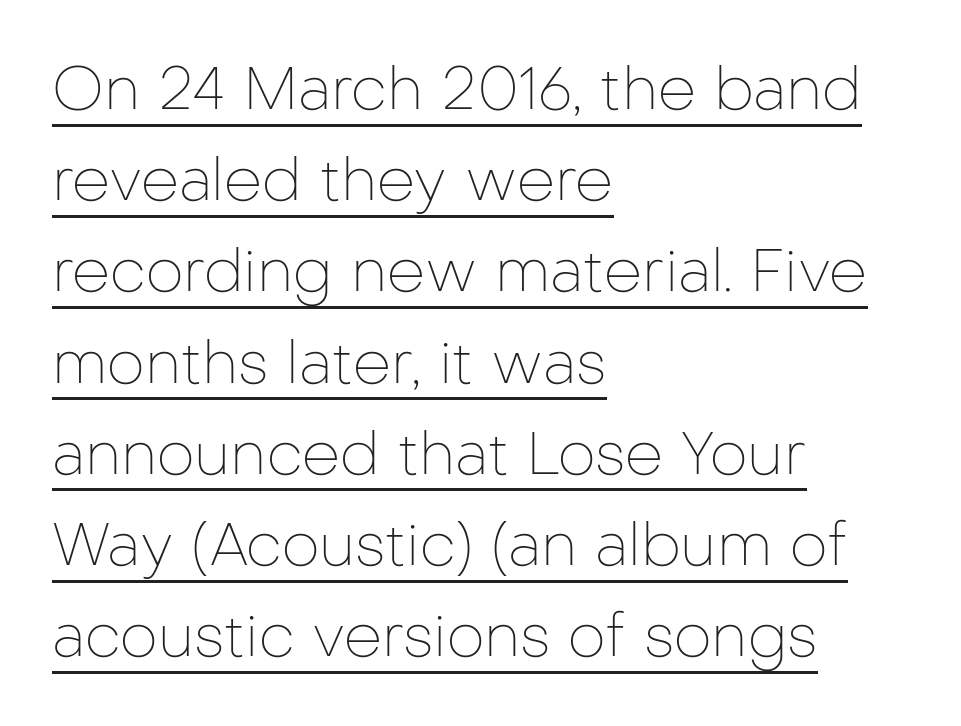
{"serif": "no", "italic": "no", "bold": "no", "weight": "thin", "width": "normal", "stroke_contrast": "low", "x_height": "medium", "monospaced": "no", "underline": "yes", "align": "left", "line_spacing": "normal", "line_spacing_ratio": 1.52, "letter_spacing": "normal", "letter_spacing_em": 0.0, "glyph_px": 60}
